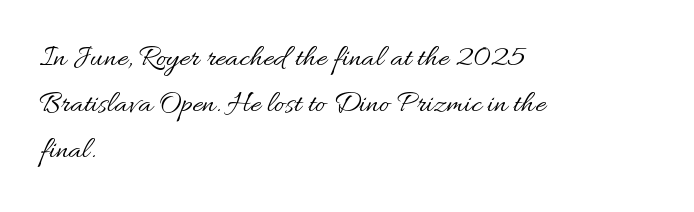
The image shows 31 px regular-weight type; set left-aligned, normal line spacing (1.49x), normal letter spacing, not underlined; medium stroke contrast and a small x-height.
